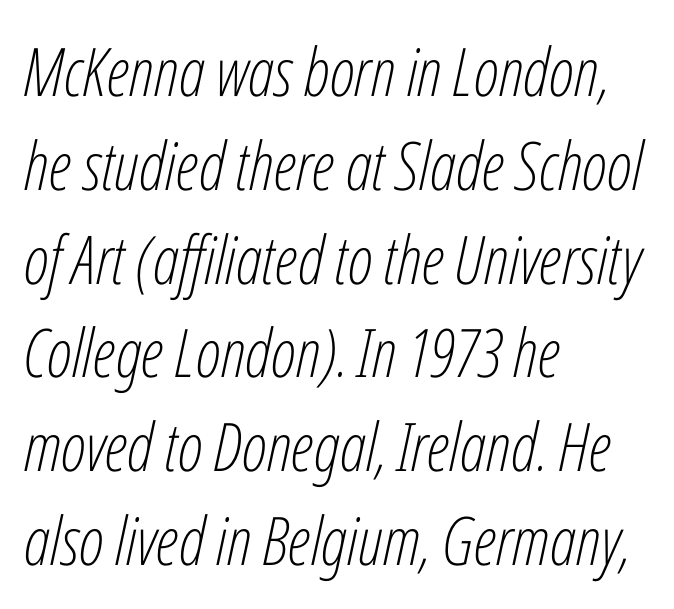
The image shows 67 px light, condensed type, italic (leaning right); set left-aligned, normal line spacing (1.4x), normal letter spacing, not underlined; low stroke contrast and a medium x-height.
